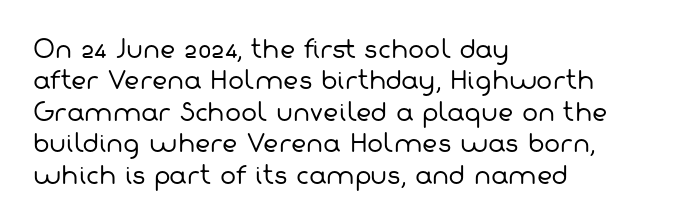
Q: Is the text bold? A: No.
Q: Is the text underlined? A: No.
Q: How is the paragraph aligned? A: Left-aligned.
Q: Is the spacing between letters normal or unusually wide? A: Normal.
Q: Is the spacing between lines tight, normal or loose? A: Normal.
